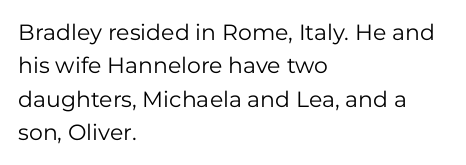
Q: Is the text bold? A: No.
Q: Is the text italic (slanted)? A: No, it is upright.
Q: Is the text underlined? A: No.
Q: How is the paragraph aligned? A: Left-aligned.
Q: Is the spacing between letters normal or unusually wide? A: Normal.
Q: Is the spacing between lines tight, normal or loose? A: Normal.
